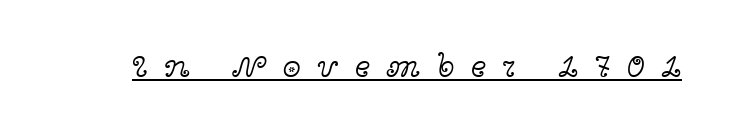
Think of a printed novel: that variable character pitch is what you see here. The passage shown is not bold in any degree. The line texture is sparse and dotted thanks to wide tracking.
